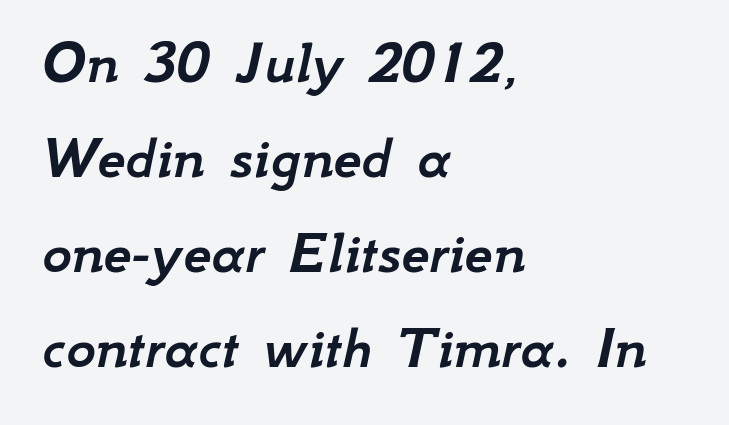
The image shows 63 px text type, italic (leaning right); set left-aligned, normal line spacing (1.51x), normal letter spacing, not underlined; low stroke contrast and a small x-height.
